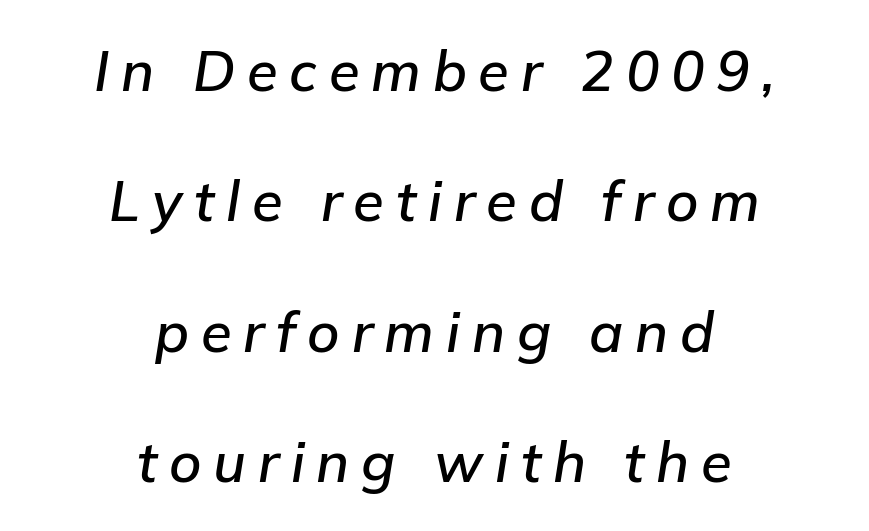
What stands out about the letter spacing? Its width — letters are far apart. Is this a fixed-width face? No — the glyphs have proportional, varying widths. The words here are not underlined. Slanted lettering throughout.
